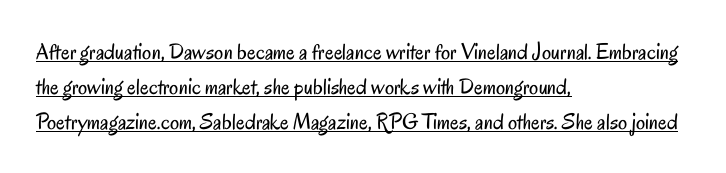
The image shows 23 px text type, upright; set left-aligned, normal line spacing (1.52x), normal letter spacing, underlined.
